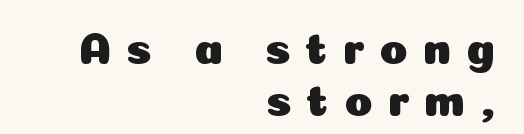
The rendering inserts visible extra space after every character. Line ends are locked; line starts wander. Designer's note — italics off, roman on. Each letter's strokes conclude bluntly, with no projecting serifs. Type without underlining.
